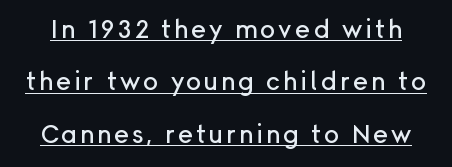
The image shows 25 px text type, upright; set loose line spacing (2.1x), underlined.
